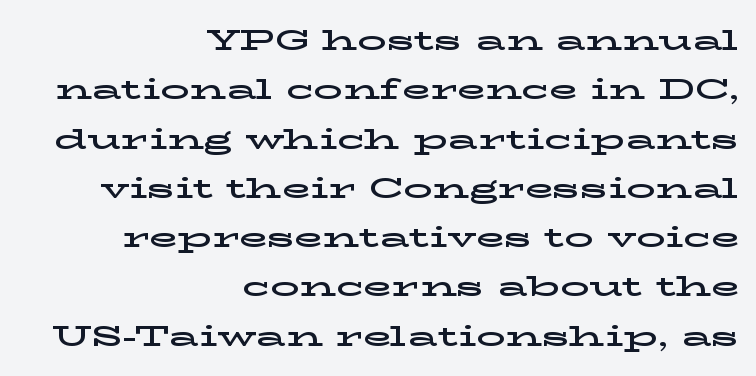
A clean baseline with only descenders dipping below it. Line ends are locked; line starts wander. These lines are rendered in a variable-pitch font. The type family on display is of the serif kind.
